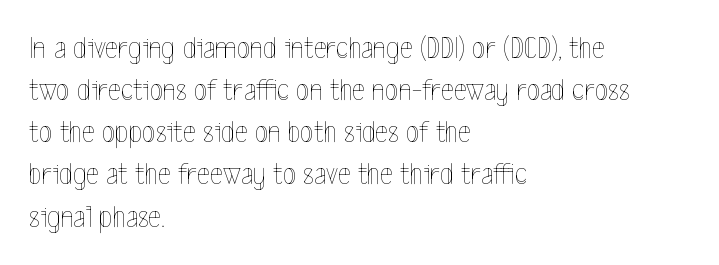
Any mark beneath the type? The region is blank. Where is the straight margin? On the left. Here the glyphs are tracked normally, forming tight word shapes. This sample has the flowing, uneven cadence of proportional lettering. This is roman type, the default non-slanted kind.
